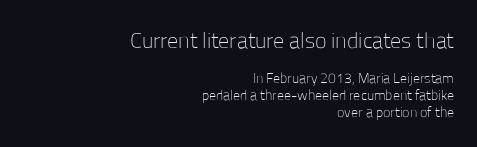
Honestly, the letter spacing is just normal — you wouldn't notice it. Summary of weight: not heavy and not bold. The first block has been scaled up relative to the second. Does the copy run flush right? Yes — the right margin is perfectly even. Ascenders rise straight up at ninety degrees. Glance below the letters and you will spot only blank space.
